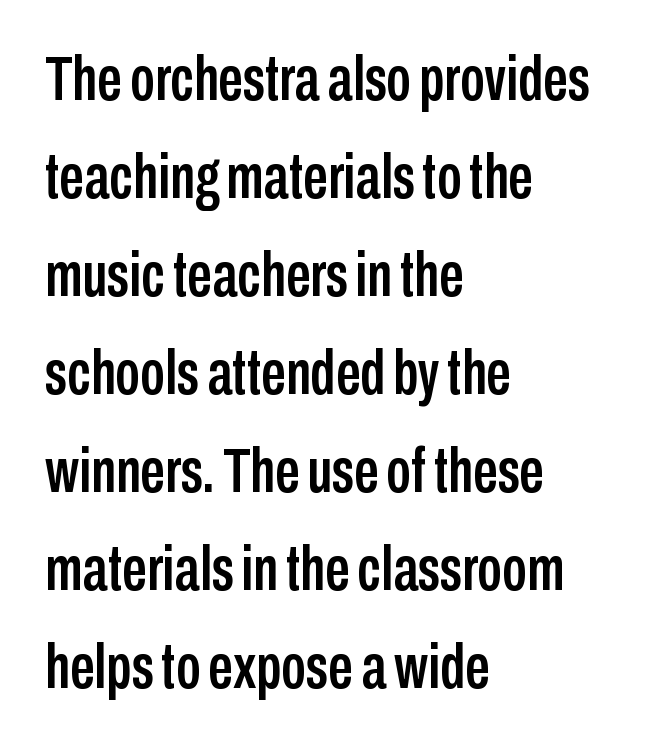
{"serif": "no", "italic": "no", "width": "condensed", "stroke_contrast": "low", "x_height": "medium", "monospaced": "no", "underline": "no", "align": "left", "line_spacing": "normal", "line_spacing_ratio": 1.58, "letter_spacing": "normal", "letter_spacing_em": 0.0, "glyph_px": 62}
